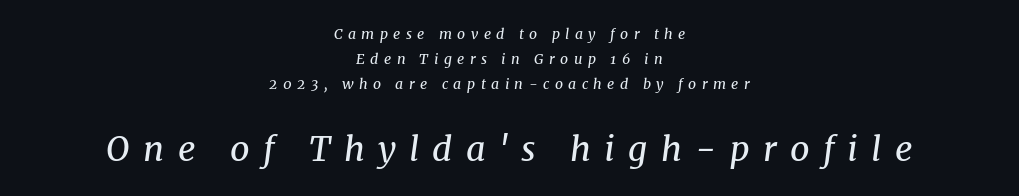
Bigger letters appear in the bottom chunk; the top chunk is reduced. The type is letterspaced generously, with wide tracking. The face used here is proportionally spaced, like ordinary book or web type. The letters carry serifs — small finishing strokes at the ends of their stems. Observe the lean: these are italic letterforms.
